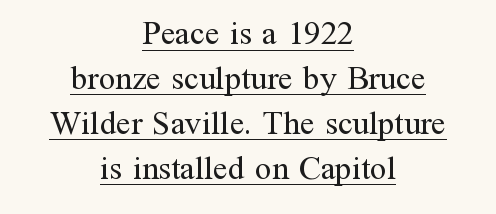
The image shows 33 px regular-weight serif type, upright; set centered, normal line spacing (1.36x), normal letter spacing, underlined; medium stroke contrast and a medium x-height.
